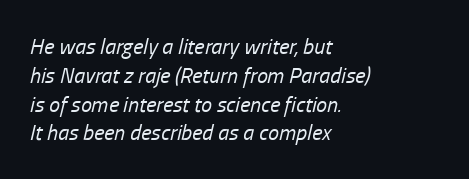
{"italic": "yes", "lean": "right", "slant_degrees": 13, "bold": "no", "underline": "no", "align": "left", "line_spacing": "normal", "line_spacing_ratio": 1.31, "letter_spacing": "normal", "letter_spacing_em": 0.0, "glyph_px": 22}
